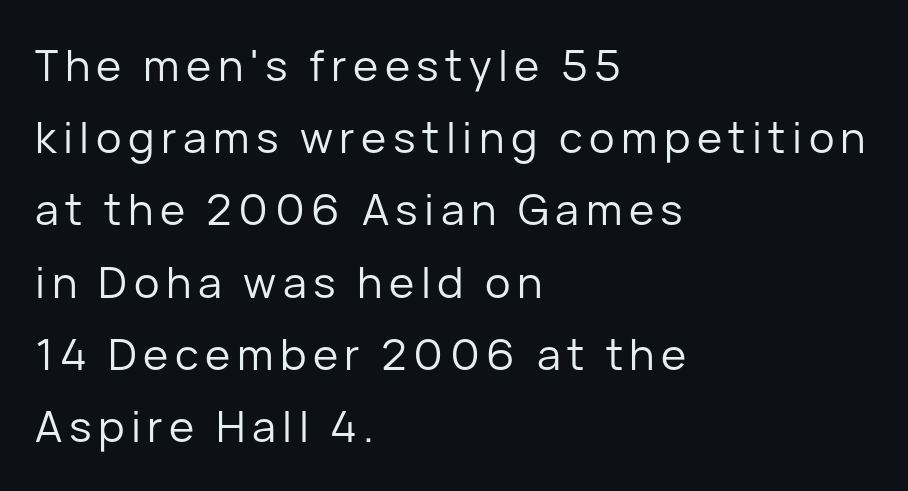
A typesetter would mark this as roman, not italic. The zone under the glyphs is completely vacant. Here the designer chose a conventional face with non-uniform glyph widths. Caption: face not bold, strokes unweighted.
